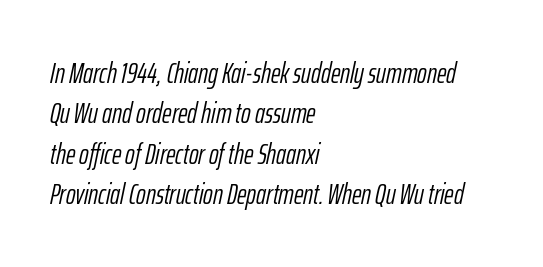
Beneath every word, the page is bare. The passage is arranged the way most books set body copy — flush left. The typeface has the unassuming heft of standard copy or less. Look at the tracking — it's just the regular setting, nothing added. This sample has the flowing, uneven cadence of proportional lettering.
